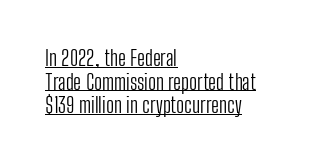
The image shows 21 px text type, upright; set left-aligned, tight line spacing (1.12x), normal letter spacing, underlined.
